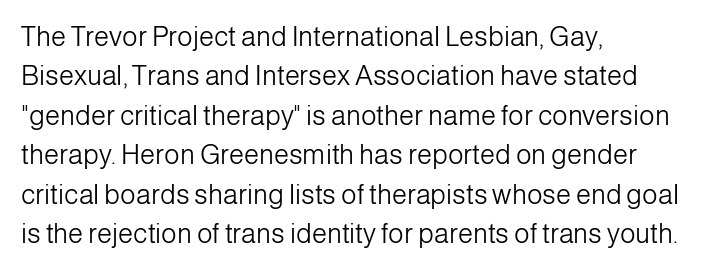
Q: Is the text bold? A: No.
Q: Is the text italic (slanted)? A: No, it is upright.
Q: Is the text underlined? A: No.
Q: How is the paragraph aligned? A: Left-aligned.
Q: Is the spacing between letters normal or unusually wide? A: Normal.
Q: Is the spacing between lines tight, normal or loose? A: Normal.
